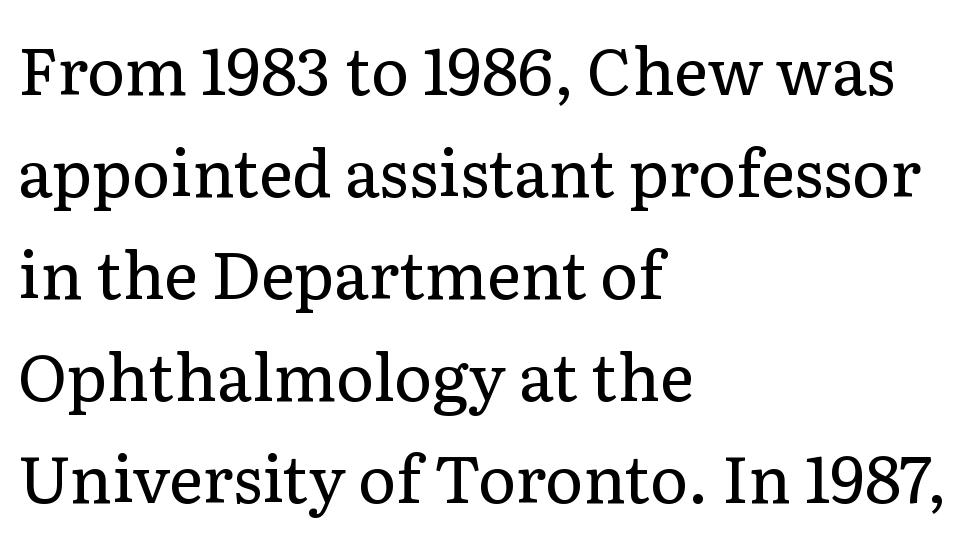
The image shows 65 px regular-weight serif type, upright; set left-aligned, normal line spacing (1.57x), normal letter spacing, not underlined; low stroke contrast and a medium x-height.
